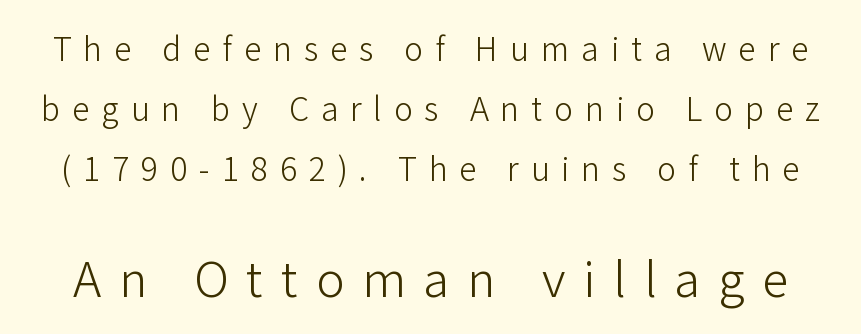
The image shows 48 px light sans-serif type, upright; set line spacing 1.87x, unusually wide letter spacing (+0.37 em), not underlined; the second (bottom) block is 1.5x larger; low stroke contrast and a medium x-height.
